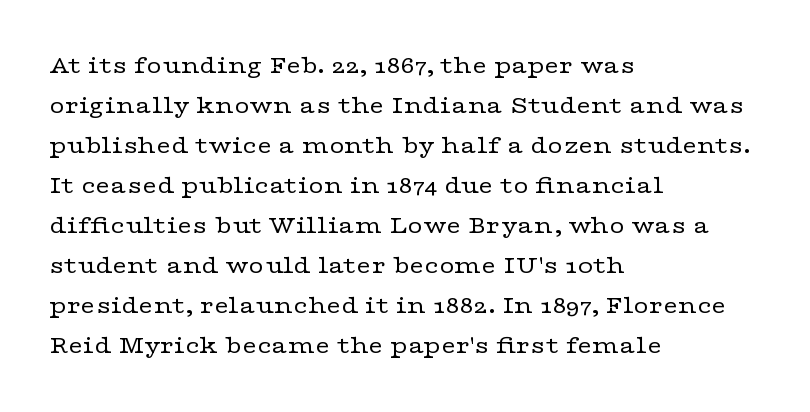
The image shows 26 px text type, upright; set left-aligned, normal line spacing (1.54x), normal letter spacing, not underlined.
